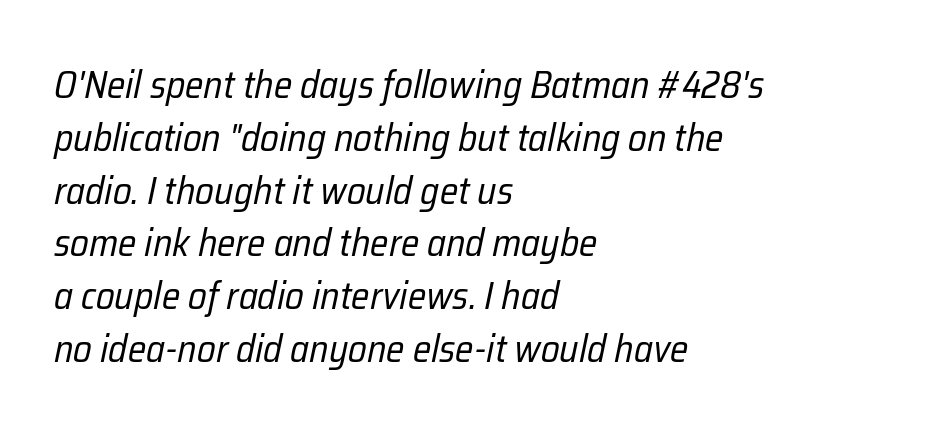
The image shows 38 px regular-weight, condensed type, italic (leaning right); set left-aligned, normal line spacing (1.39x), normal letter spacing, not underlined; low stroke contrast and a medium x-height.
